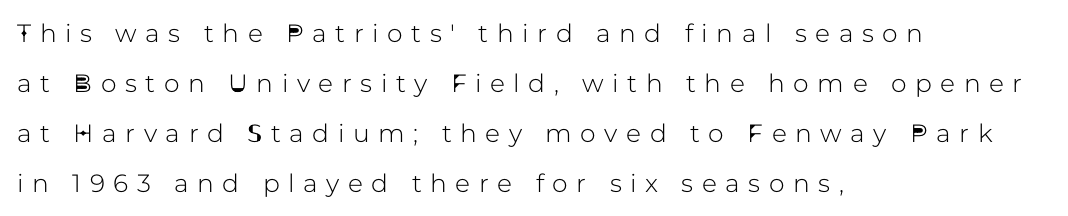
The image shows 25 px text type, upright; set left-aligned, loose line spacing (2.0x), unusually wide letter spacing (+0.34 em), not underlined.
